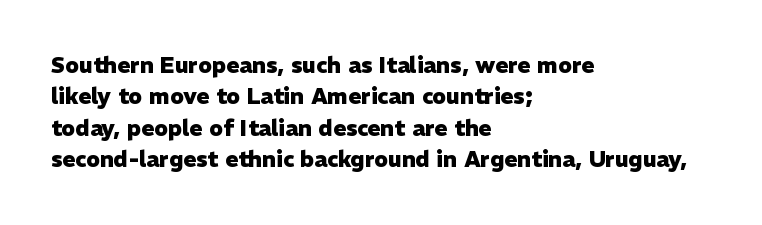
The vertical gap from one line to the next is medium. Bold? Absolutely — the strokes are thick and heavy. Plain, unruled lines of type. The ragged edge is on the right, which tells us the setting is flush left.
